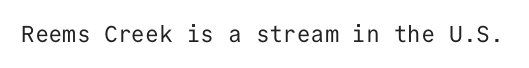
The type is set solid horizontally, with unmodified tracking. Words float on clear page, feet unadorned. A quiet, ordinary-to-light weight characterises the typeface. The type sits square on the baseline with zero lean.
